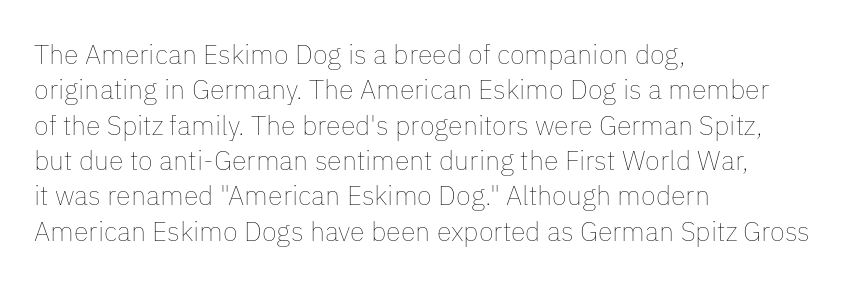
Line beginnings align vertically; line endings do not. The typography opts for an upright posture over an oblique one. Baseline-to-baseline distance is the conventional proportion of letter height. The characters are drawn with everyday or finer stroke widths. Here the glyphs are tracked normally, forming tight word shapes.
